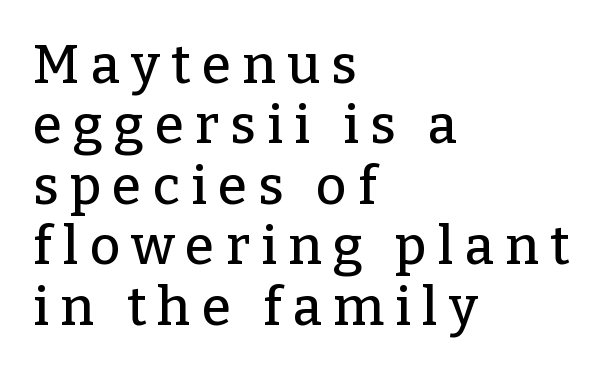
Q: Is the text italic (slanted)? A: No, it is upright.
Q: Is the typeface a serif or a sans-serif typeface? A: Serif.
Q: Is the text underlined? A: No.
Q: How is the paragraph aligned? A: Left-aligned.
Q: Is the spacing between letters normal or unusually wide? A: Unusually wide.
Q: Is the spacing between lines tight, normal or loose? A: Tight.
Q: Width (condensed, normal, or wide)? A: Normal.
Q: Stroke contrast? A: Low.
Q: x-height? A: Medium.
Q: Monospaced? A: No.
